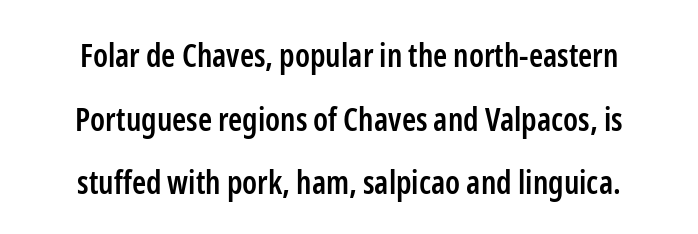
The image shows 32 px semibold, condensed sans-serif type, upright; set centered, loose line spacing (1.99x), normal letter spacing, not underlined; low stroke contrast and a medium x-height.
